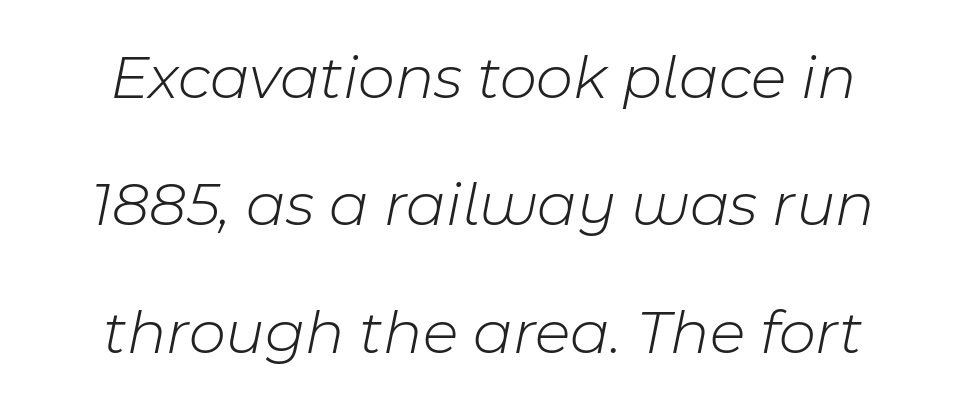
The image shows 64 px light type, italic (leaning right); set centered, loose line spacing (1.99x), normal letter spacing, not underlined; low stroke contrast and a medium x-height.
